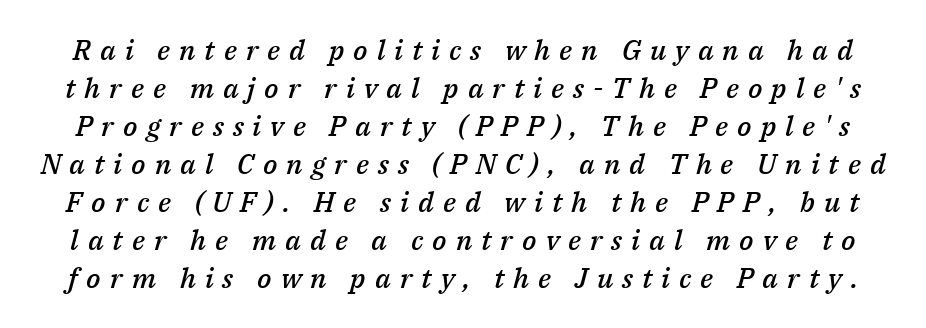
The image shows 28 px semibold type, italic (leaning right); set normal line spacing (1.36x), unusually wide letter spacing (+0.32 em), not underlined; medium stroke contrast and a medium x-height.
